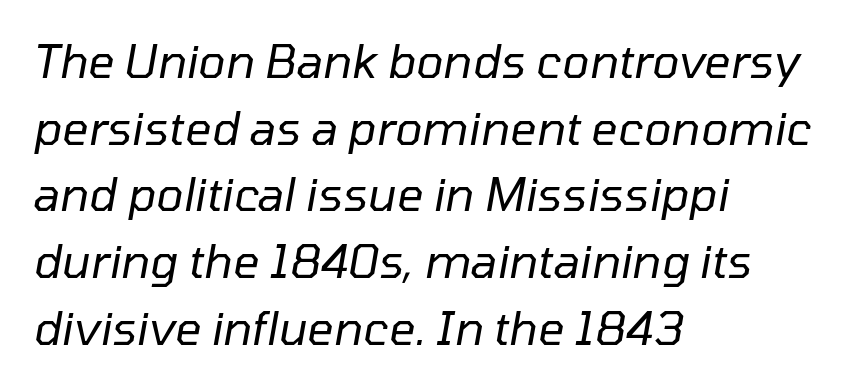
A typesetter would call this zero additional tracking. Leading matches the norm, producing a regular column. Descenders are the only things crossing below the line. Proportional: the letters do not fall into vertical columns. The rag falls on the right side of this text block. The weight would be labelled regular, book, light, or lighter still.
